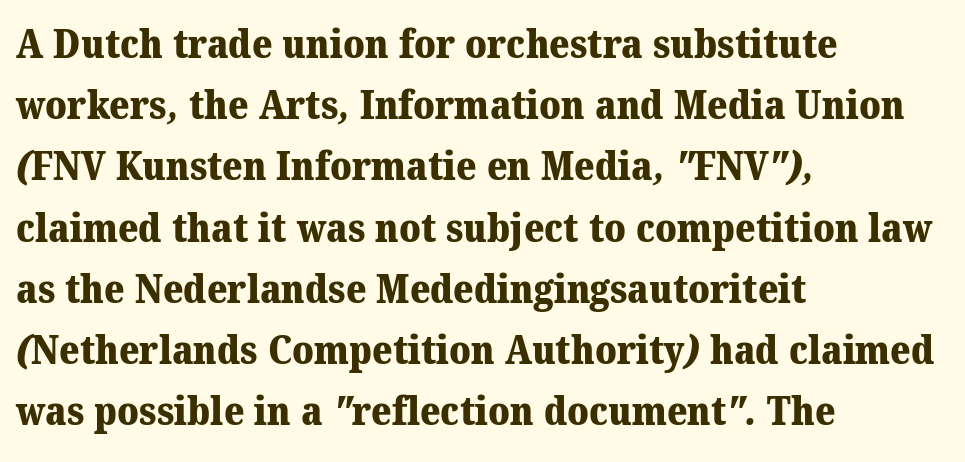
{"serif": "yes", "bold": "yes", "weight": "heavy", "width": "normal", "stroke_contrast": "medium", "x_height": "medium", "monospaced": "no", "underline": "no", "align": "left", "line_spacing": "normal", "line_spacing_ratio": 1.57, "letter_spacing": "normal", "letter_spacing_em": 0.0, "glyph_px": 39}
